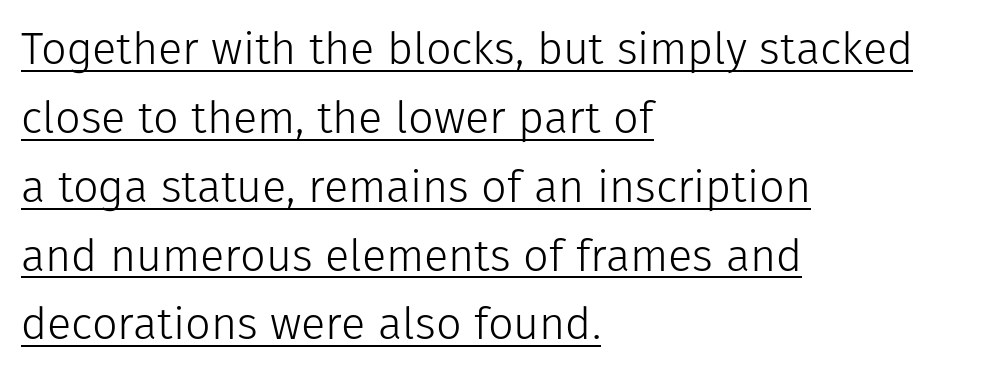
{"serif": "no", "italic": "no", "bold": "no", "weight": "light", "width": "normal", "stroke_contrast": "low", "x_height": "medium", "monospaced": "no", "underline": "yes", "align": "left", "line_spacing": "normal", "line_spacing_ratio": 1.53, "letter_spacing": "normal", "letter_spacing_em": 0.0, "glyph_px": 45}
